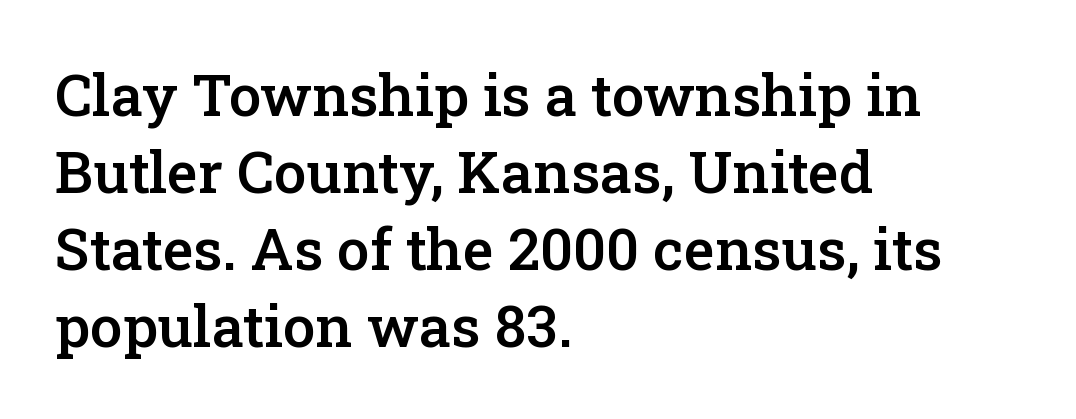
Q: Is the text bold? A: Semi-bold.
Q: Is the text italic (slanted)? A: No, it is upright.
Q: Is the typeface a serif or a sans-serif typeface? A: Serif.
Q: Is the text underlined? A: No.
Q: How is the paragraph aligned? A: Left-aligned.
Q: Is the spacing between letters normal or unusually wide? A: Normal.
Q: Is the spacing between lines tight, normal or loose? A: Normal.
Q: Width (condensed, normal, or wide)? A: Normal.
Q: Stroke contrast? A: Low.
Q: x-height? A: Medium.
Q: Monospaced? A: No.
